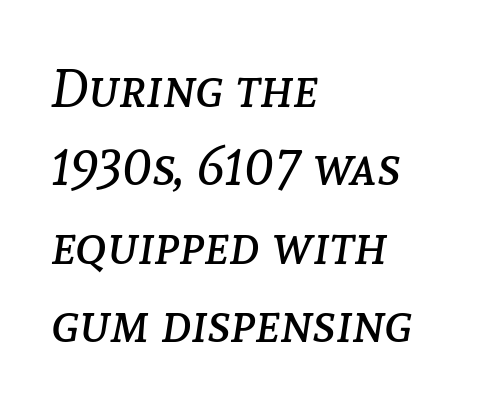
{"italic": "yes", "lean": "right", "slant_degrees": 8, "bold": "no", "weight": "regular", "width": "normal", "stroke_contrast": "low", "x_height": "medium", "monospaced": "no", "underline": "no", "align": "left", "line_spacing": "normal", "line_spacing_ratio": 1.48, "letter_spacing": "normal", "letter_spacing_em": 0.0, "glyph_px": 53}
